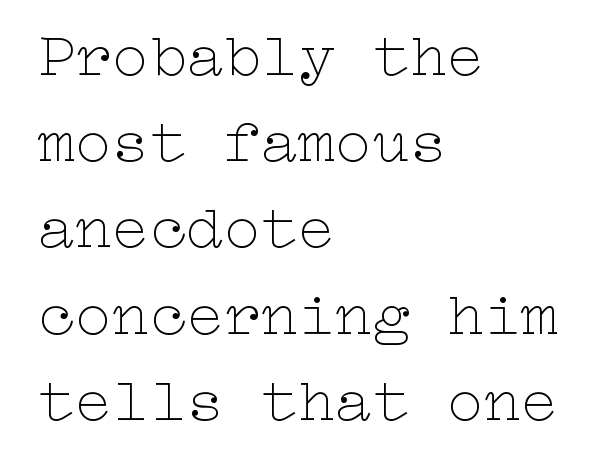
Do the letters lean? They stand straight. Weight class: somewhere from thin through regular. This block has exactly the height ordinary leading produces. Honestly, the letter spacing is just normal — you wouldn't notice it.
